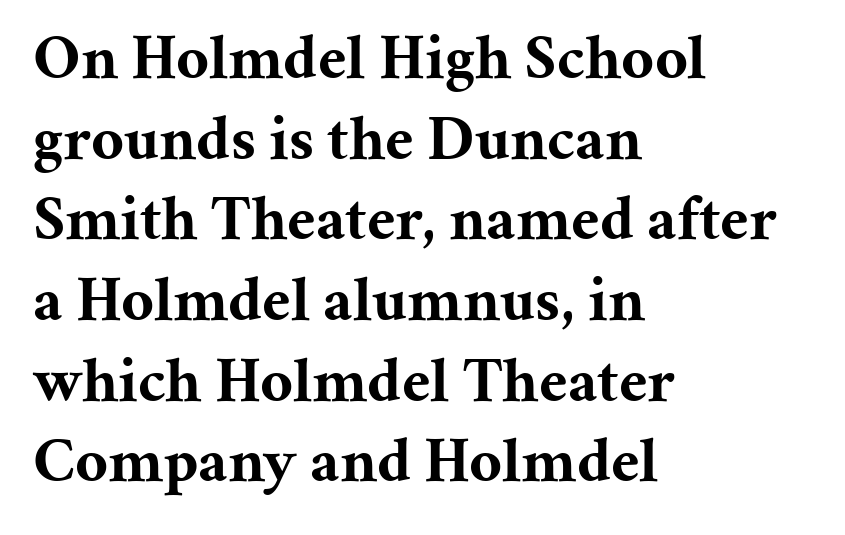
The image shows 64 px bold serif type, upright; set left-aligned, normal line spacing (1.26x), normal letter spacing, not underlined; medium stroke contrast and a medium x-height.
